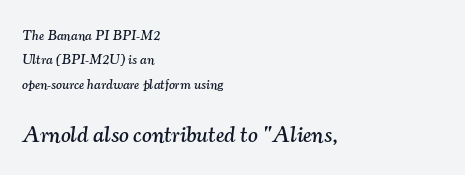
The image shows 23 px text type, italic (leaning right); set left-aligned, line spacing 1.74x, normal letter spacing, not underlined; the second (bottom) block is 1.64x larger.
